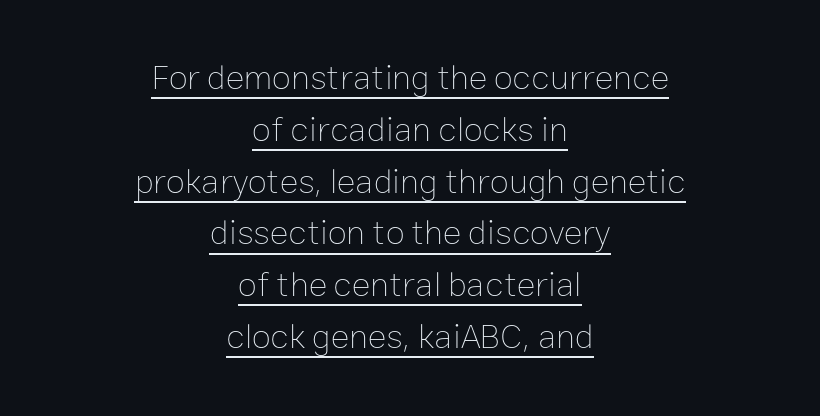
The image shows 35 px thin type, upright; set centered, normal line spacing (1.48x), normal letter spacing, underlined; low stroke contrast and a medium x-height.
